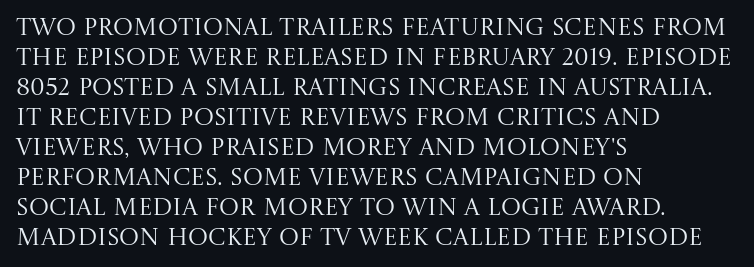
{"italic": "no", "bold": "no", "underline": "no", "align": "left", "line_spacing": "normal", "line_spacing_ratio": 1.25, "letter_spacing": "normal", "letter_spacing_em": 0.0, "glyph_px": 24}
